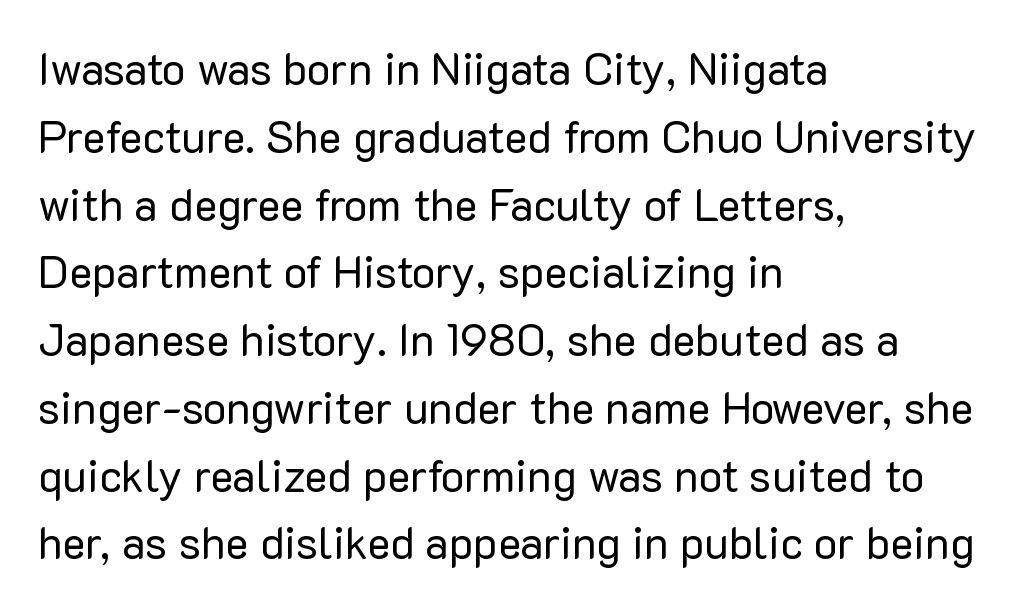
{"serif": "no", "italic": "no", "bold": "no", "weight": "regular", "width": "normal", "stroke_contrast": "low", "x_height": "medium", "monospaced": "no", "underline": "no", "align": "left", "line_spacing": "normal", "line_spacing_ratio": 1.54, "letter_spacing": "normal", "letter_spacing_em": 0.0, "glyph_px": 44}
